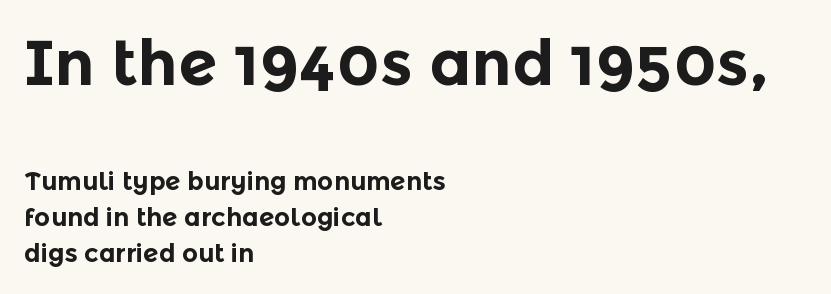
Q: Is the text bold? A: Yes.
Q: Is the text italic (slanted)? A: No, it is upright.
Q: Is the typeface a serif or a sans-serif typeface? A: Sans-serif.
Q: Is the text underlined? A: No.
Q: How is the paragraph aligned? A: Left-aligned.
Q: Is the spacing between letters normal or unusually wide? A: Normal.
Q: Is the spacing between lines tight, normal or loose? A: Normal.
Q: Which block of text is set in a larger size, the first (top) or the second (bottom)? A: The first (top) one.
Q: Width (condensed, normal, or wide)? A: Normal.
Q: x-height? A: Medium.
Q: Monospaced? A: No.
